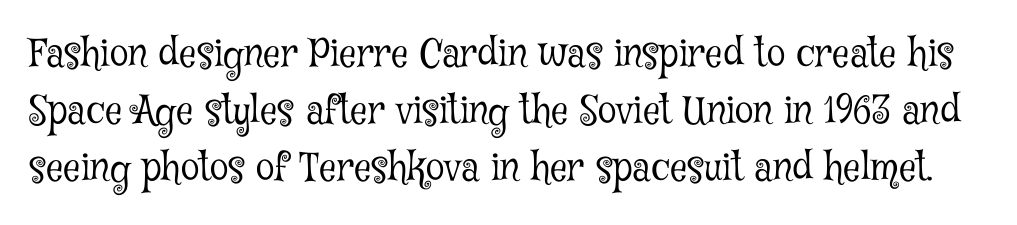
The weight would be labelled regular, book, light, or lighter still. Little horizontal feet cap the strokes, marking this as serif type. No italicization has been applied; the sample stays upright. The space beneath each line is pristine and unruled. The leading is moderate, giving the passage an even texture.
